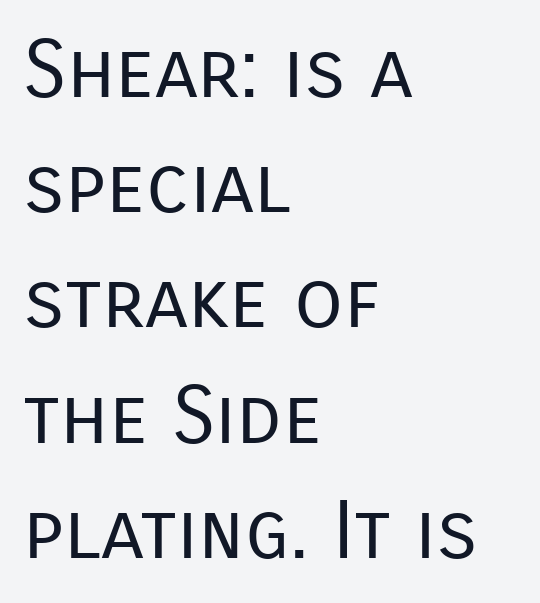
Q: Is the text bold? A: No.
Q: Is the text italic (slanted)? A: No, it is upright.
Q: Is the typeface a serif or a sans-serif typeface? A: Sans-serif.
Q: Is the text underlined? A: No.
Q: How is the paragraph aligned? A: Left-aligned.
Q: Is the spacing between letters normal or unusually wide? A: Normal.
Q: Is the spacing between lines tight, normal or loose? A: Normal.
Q: Width (condensed, normal, or wide)? A: Normal.
Q: Stroke contrast? A: Low.
Q: x-height? A: Medium.
Q: Monospaced? A: No.
